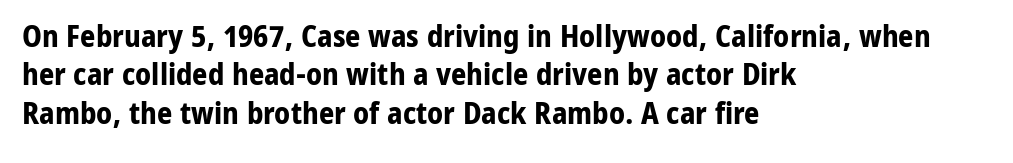
Q: Is the text bold? A: Yes.
Q: Is the text italic (slanted)? A: No, it is upright.
Q: Is the typeface a serif or a sans-serif typeface? A: Sans-serif.
Q: Is the text underlined? A: No.
Q: How is the paragraph aligned? A: Left-aligned.
Q: Is the spacing between letters normal or unusually wide? A: Normal.
Q: Is the spacing between lines tight, normal or loose? A: Normal.
Q: Width (condensed, normal, or wide)? A: Normal.
Q: Stroke contrast? A: Low.
Q: x-height? A: Medium.
Q: Monospaced? A: No.
